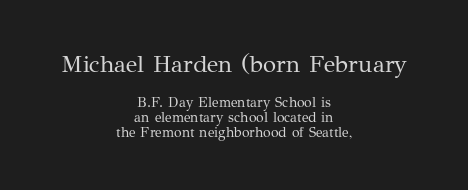
The image shows 24 px text type, upright; set centered, tight line spacing (1.05x), normal letter spacing, not underlined; the first (top) block is 1.71x larger.
